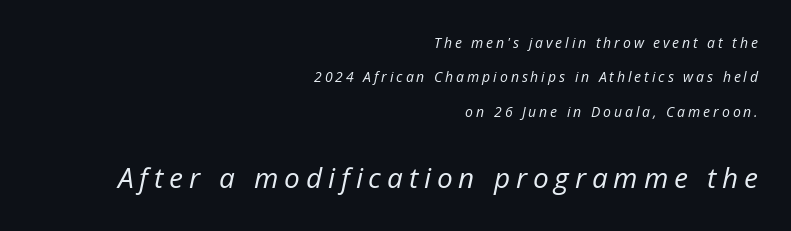
Q: Is the text bold? A: No.
Q: Is the text italic (slanted)? A: Yes, it leans right by about 12 degrees.
Q: Is the text underlined? A: No.
Q: How is the paragraph aligned? A: Right-aligned.
Q: Is the spacing between letters normal or unusually wide? A: Unusually wide.
Q: Is the spacing between lines tight, normal or loose? A: Loose.
Q: Which block of text is set in a larger size, the first (top) or the second (bottom)? A: The second (bottom) one.
Q: Width (condensed, normal, or wide)? A: Normal.
Q: Stroke contrast? A: Low.
Q: x-height? A: Medium.
Q: Monospaced? A: No.
